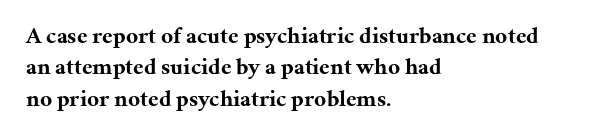
The image shows 23 px bold type, upright; set left-aligned, normal line spacing (1.36x), normal letter spacing, not underlined.
